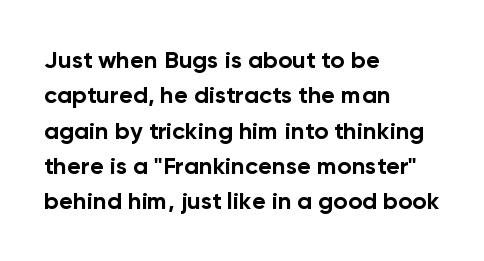
{"italic": "no", "bold": "yes", "underline": "no", "align": "left", "line_spacing": "normal", "line_spacing_ratio": 1.47, "letter_spacing": "normal", "letter_spacing_em": 0.0, "glyph_px": 24}
